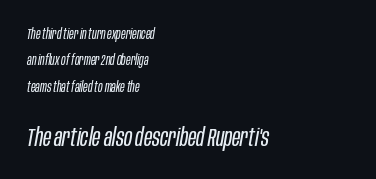
The image shows 25 px text type, italic (leaning right); set left-aligned, line spacing 1.88x, normal letter spacing, not underlined; the second (bottom) block is 1.79x larger.
